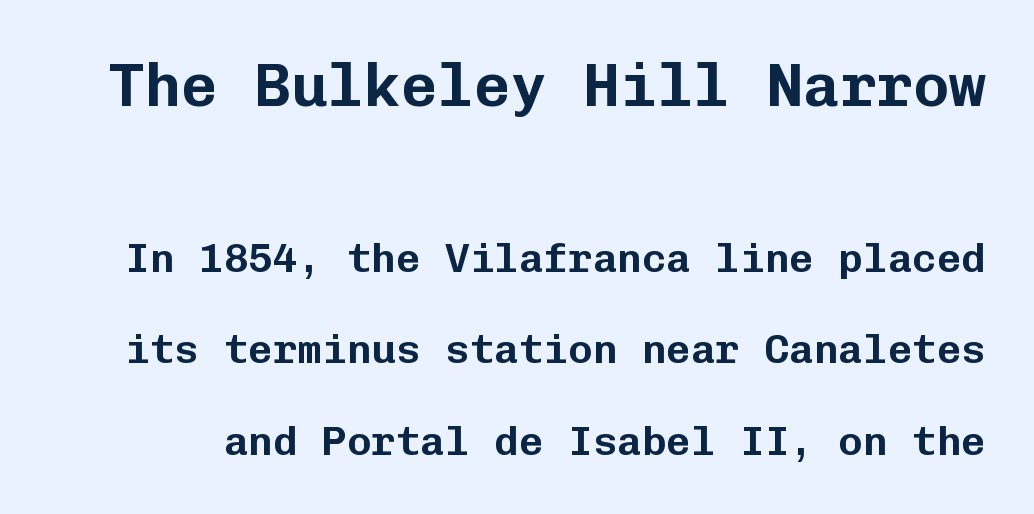
The image shows 61 px sans-serif type, upright, monospaced; set loose line spacing (2.23x), normal letter spacing, not underlined; the first (top) block is 1.49x larger; low stroke contrast and a medium x-height.
